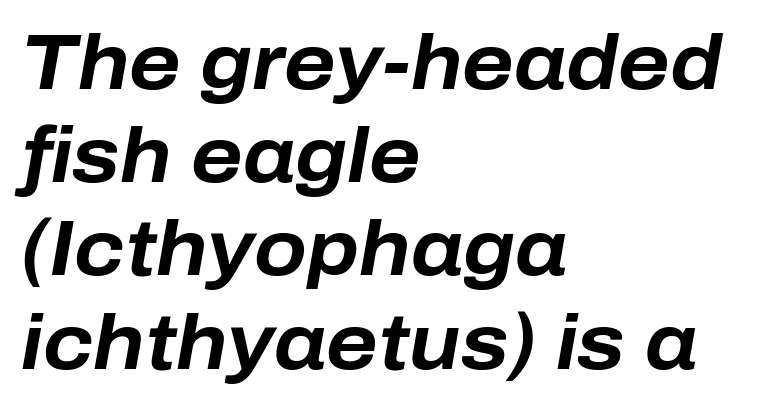
The image shows 77 px bold type, italic (leaning right); set left-aligned, line spacing 1.21x, normal letter spacing, not underlined; low stroke contrast and a medium x-height.
